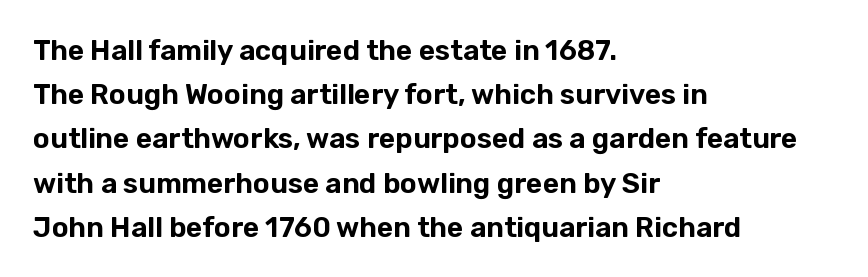
You could call the tracking neutral — neither tight nor loose. Typographically, this falls in the sans-serif category. Short and long lines alike share a common starting point at left. A typesetter would call this leading conventional body-copy spacing.
